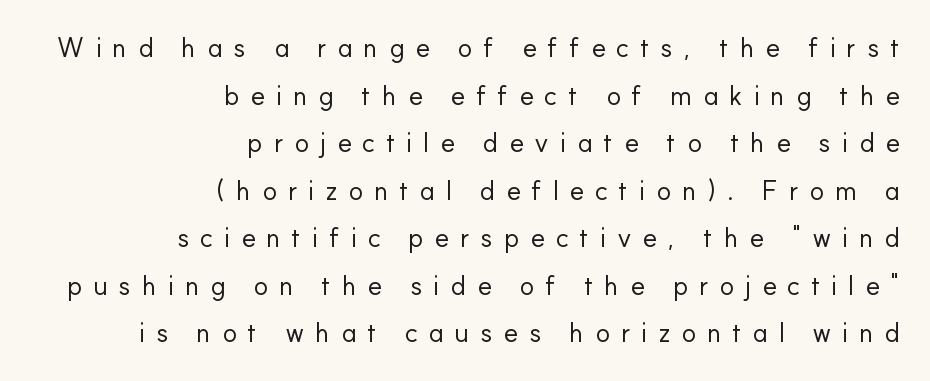
The image shows 27 px text type, upright; set right-aligned, line spacing 1.76x, unusually wide letter spacing (+0.4 em), not underlined.
